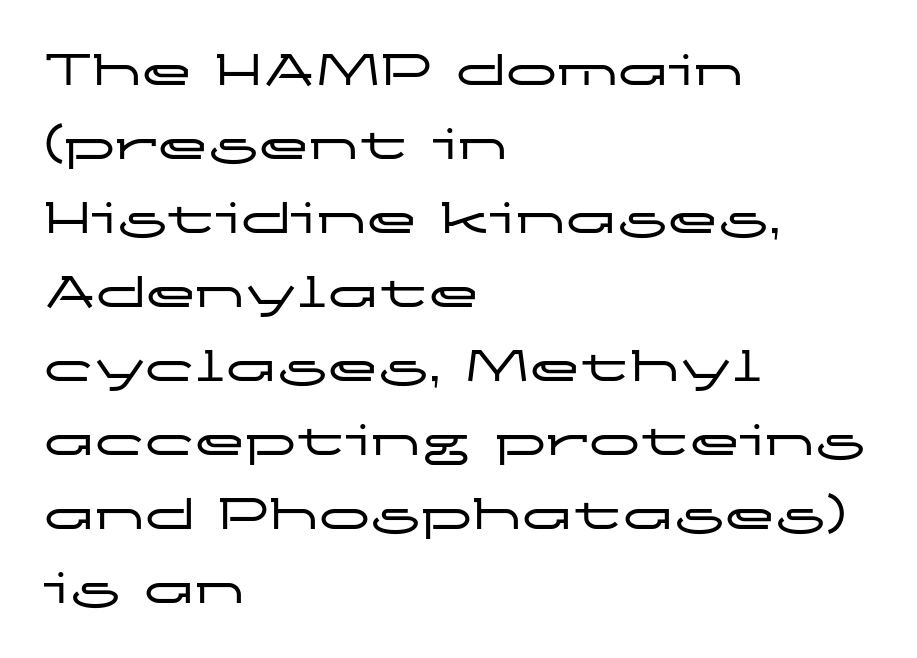
The rendering anchors every line to the left-hand side. Every character sits straight up, as roman type does. No word sits above an underline. Spacing verdict: proportional, widths tailored to each character. Check where the strokes stop: nothing finishes them off — pure sans.
